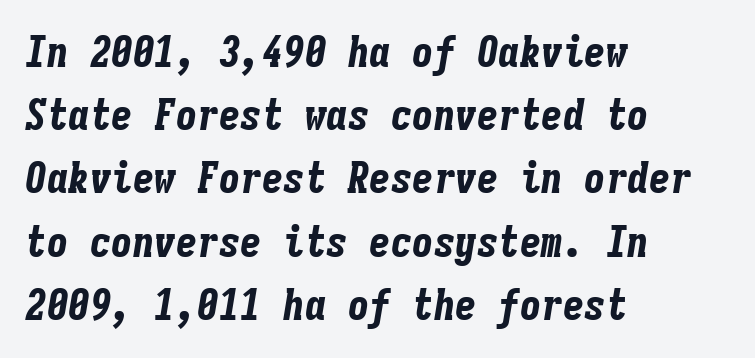
The image shows 43 px bold, condensed type, italic (leaning right), monospaced; set left-aligned, normal line spacing (1.47x), normal letter spacing, not underlined; low stroke contrast and a medium x-height.
